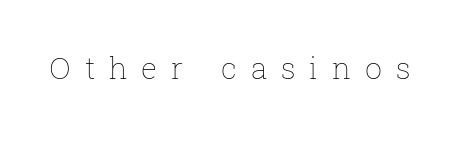
{"italic": "no", "bold": "no", "weight": "thin", "width": "normal", "stroke_contrast": "low", "x_height": "medium", "monospaced": "no", "underline": "no", "letter_spacing": "wide", "letter_spacing_em": 0.46, "glyph_px": 30}
